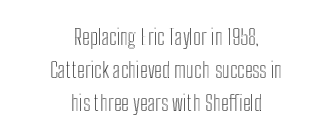
{"italic": "no", "underline": "no", "align": "center", "line_spacing": "normal", "line_spacing_ratio": 1.5, "letter_spacing": "normal", "letter_spacing_em": 0.0, "glyph_px": 22}
